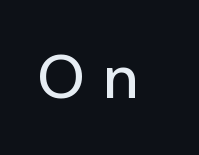
These lines are rendered in a variable-pitch font. Does the type have serifs? No, each stem ends abruptly. Compared with typical body copy, the letter spacing here is much looser. Every stem runs plumb, perpendicular to the baseline. Glance below the letters and you will spot only blank space.
